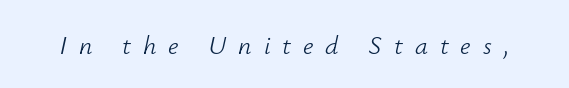
The image shows 26 px text type, italic (leaning right); set unusually wide letter spacing (+0.46 em), not underlined.
